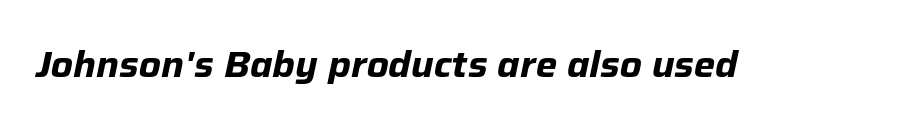
{"italic": "yes", "lean": "right", "slant_degrees": 12, "bold": "yes", "weight": "bold", "width": "normal", "stroke_contrast": "low", "x_height": "medium", "monospaced": "no", "underline": "no", "letter_spacing": "normal", "letter_spacing_em": 0.0, "glyph_px": 36}
